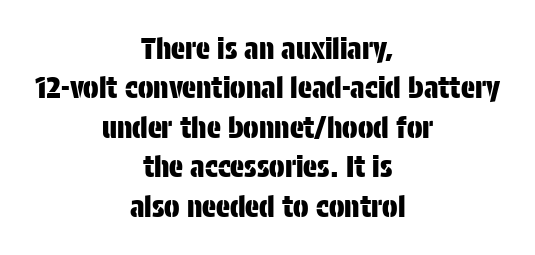
The image shows 29 px condensed sans-serif type, upright; set centered, normal line spacing (1.36x), normal letter spacing, not underlined; low stroke contrast and a large x-height.
